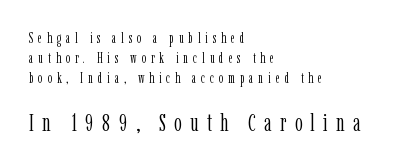
Q: Is the text bold? A: No.
Q: Is the text italic (slanted)? A: No, it is upright.
Q: Is the text underlined? A: No.
Q: How is the paragraph aligned? A: Left-aligned.
Q: Is the spacing between letters normal or unusually wide? A: Unusually wide.
Q: Is the spacing between lines tight, normal or loose? A: Normal.
Q: Which block of text is set in a larger size, the first (top) or the second (bottom)? A: The second (bottom) one.
